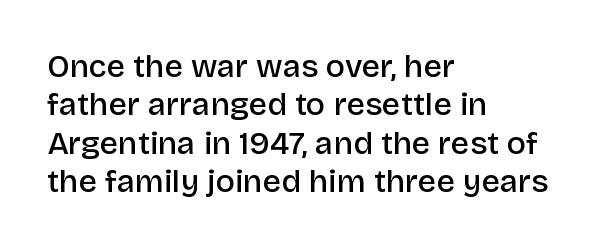
The image shows 32 px semibold sans-serif type, upright; set left-aligned, line spacing 1.2x, normal letter spacing, not underlined; low stroke contrast and a large x-height.
